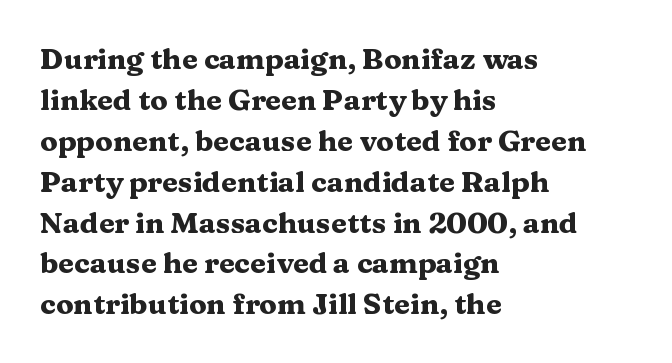
Q: Is the text bold? A: Yes.
Q: Is the text italic (slanted)? A: No, it is upright.
Q: Is the typeface a serif or a sans-serif typeface? A: Serif.
Q: Is the text underlined? A: No.
Q: How is the paragraph aligned? A: Left-aligned.
Q: Is the spacing between letters normal or unusually wide? A: Normal.
Q: Is the spacing between lines tight, normal or loose? A: Normal.
Q: Width (condensed, normal, or wide)? A: Wide.
Q: Stroke contrast? A: Medium.
Q: x-height? A: Medium.
Q: Monospaced? A: No.
